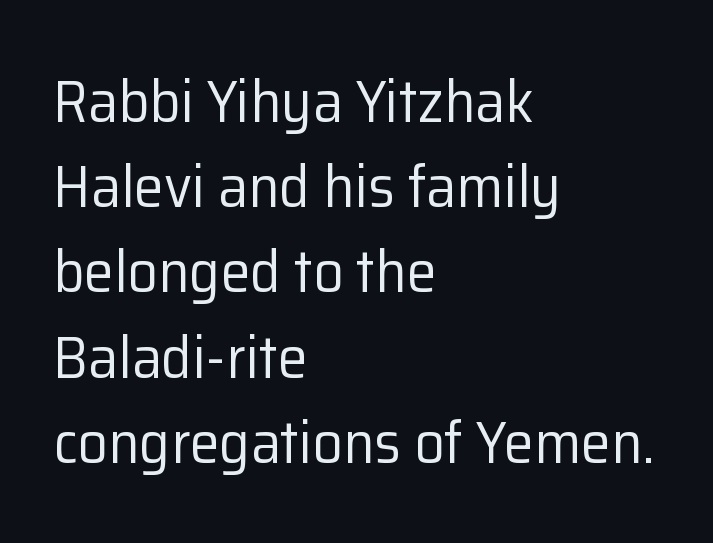
{"serif": "no", "italic": "no", "bold": "no", "weight": "regular", "width": "normal", "stroke_contrast": "low", "x_height": "medium", "monospaced": "no", "underline": "no", "align": "left", "line_spacing": "normal", "line_spacing_ratio": 1.42, "letter_spacing": "normal", "letter_spacing_em": 0.0, "glyph_px": 60}
